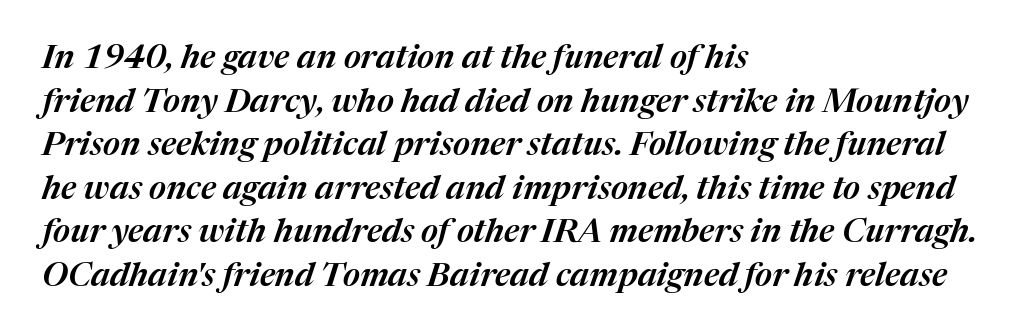
Q: Is the text italic (slanted)? A: Yes, it leans right by about 17 degrees.
Q: Is the text underlined? A: No.
Q: How is the paragraph aligned? A: Left-aligned.
Q: Is the spacing between letters normal or unusually wide? A: Normal.
Q: Is the spacing between lines tight, normal or loose? A: Normal.
Q: Width (condensed, normal, or wide)? A: Normal.
Q: Stroke contrast? A: Medium.
Q: x-height? A: Medium.
Q: Monospaced? A: No.
